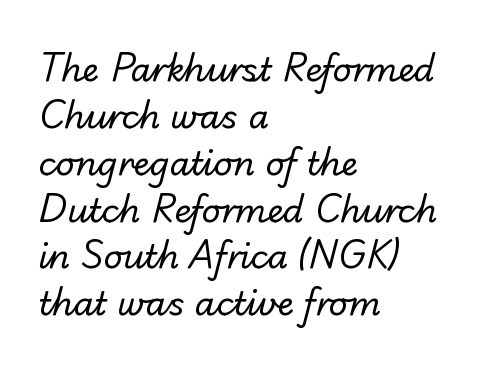
Q: Is the text bold? A: No.
Q: Is the typeface a serif or a sans-serif typeface? A: Sans-serif.
Q: Is the text underlined? A: No.
Q: How is the paragraph aligned? A: Left-aligned.
Q: Is the spacing between letters normal or unusually wide? A: Normal.
Q: Is the spacing between lines tight, normal or loose? A: Normal.
Q: Width (condensed, normal, or wide)? A: Normal.
Q: Stroke contrast? A: Low.
Q: x-height? A: Small.
Q: Monospaced? A: No.
